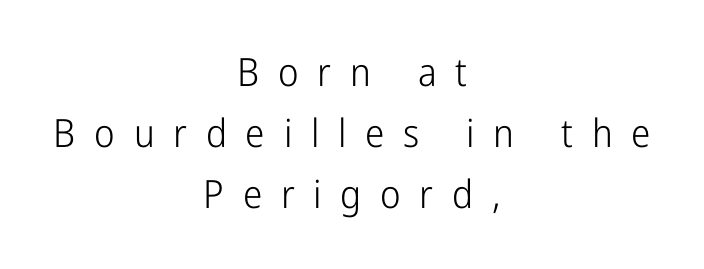
The image shows 39 px light, condensed sans-serif type, upright; set centered, normal line spacing (1.57x), unusually wide letter spacing (+0.48 em), not underlined; low stroke contrast and a medium x-height.
